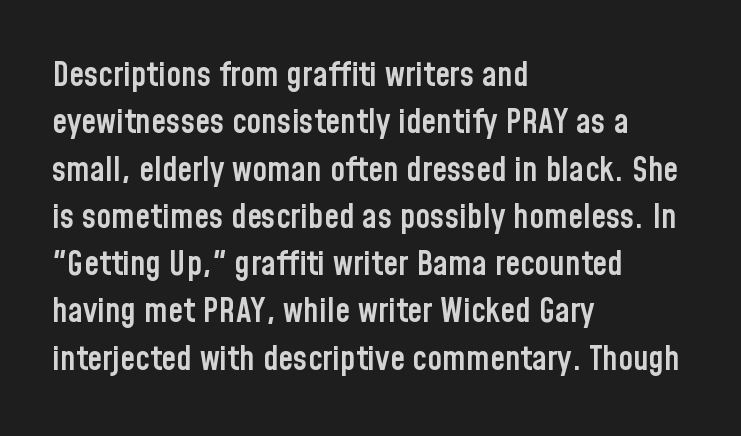
The image shows 34 px semibold, condensed sans-serif type, upright; set left-aligned, normal line spacing (1.39x), normal letter spacing, not underlined; low stroke contrast and a medium x-height.
